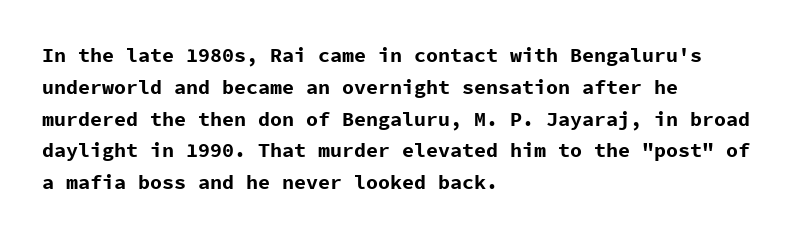
Upright lettering throughout. The foot of each line stays bare and open. Line spacing here is normal. The letters sit at their default tracking, neither squeezed nor spread. The setting favours the left margin, as ordinary paragraphs usually do. These words are printed bold, with thick strokes throughout.
